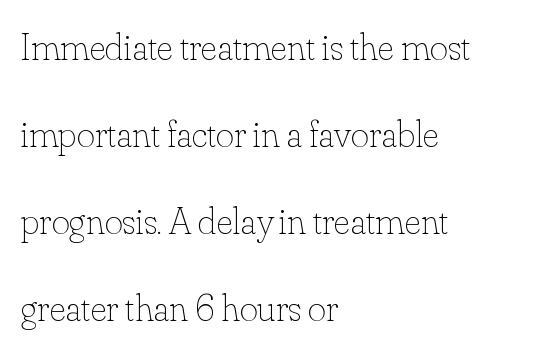
{"italic": "no", "bold": "no", "weight": "thin", "width": "normal", "stroke_contrast": "low", "x_height": "small", "monospaced": "no", "underline": "no", "align": "left", "line_spacing": "loose", "line_spacing_ratio": 2.23, "letter_spacing": "normal", "letter_spacing_em": 0.0, "glyph_px": 39}
